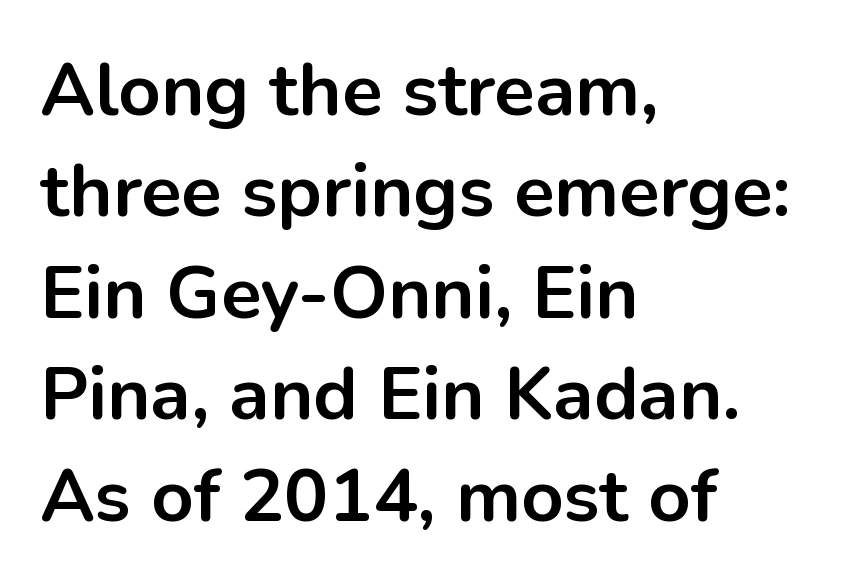
The image shows 74 px bold sans-serif type, upright; set left-aligned, normal line spacing (1.37x), normal letter spacing, not underlined; low stroke contrast and a medium x-height.
